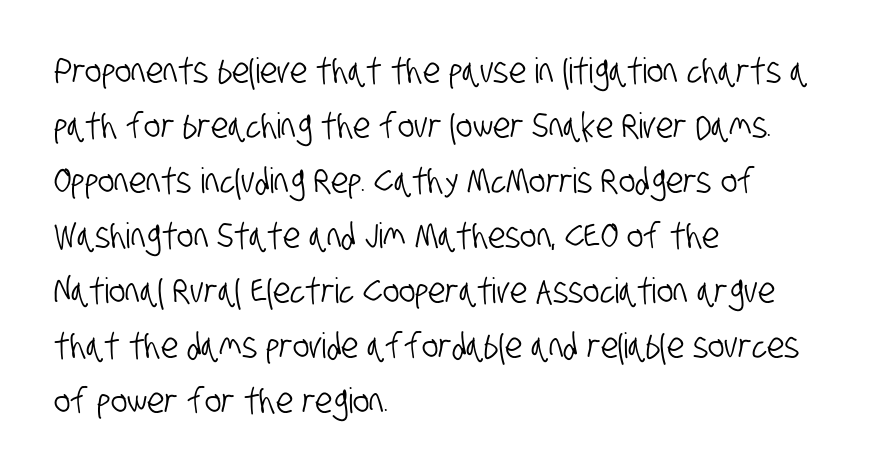
{"serif": "no", "width": "condensed", "stroke_contrast": "low", "x_height": "large", "monospaced": "no", "underline": "no", "align": "left", "line_spacing": "normal", "line_spacing_ratio": 1.57, "letter_spacing": "normal", "letter_spacing_em": 0.0, "glyph_px": 35}
